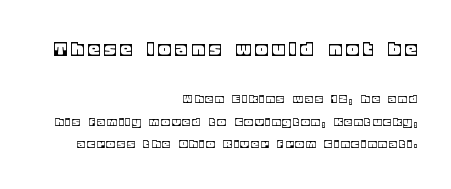
Q: Is the text italic (slanted)? A: No, it is upright.
Q: Is the text underlined? A: No.
Q: How is the paragraph aligned? A: Right-aligned.
Q: Is the spacing between letters normal or unusually wide? A: Unusually wide.
Q: Is the spacing between lines tight, normal or loose? A: Normal.
Q: Which block of text is set in a larger size, the first (top) or the second (bottom)? A: The first (top) one.
